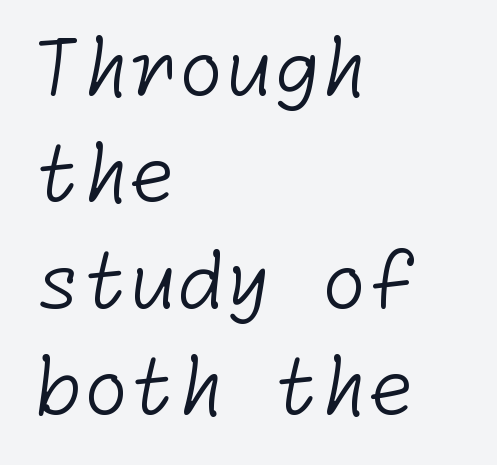
The image shows 77 px light sans-serif type; set left-aligned, normal line spacing (1.38x), normal letter spacing, not underlined; low stroke contrast and a medium x-height.
